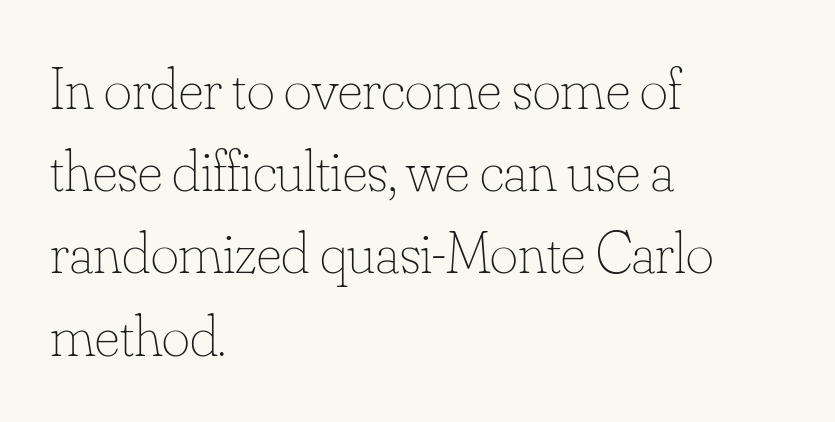
This is not heavy type; no bold has been used. The lines sit at an ordinary, default distance from one another. Proportional: the letters do not fall into vertical columns. Plain, unruled lines of type.
